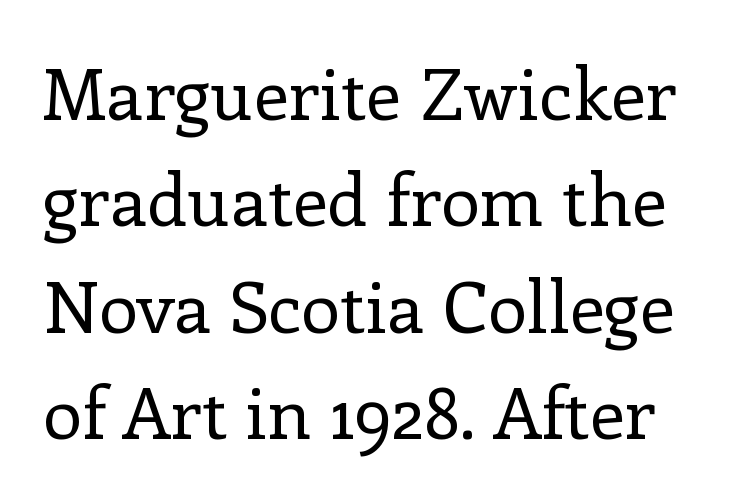
Nothing unusual about the tracking: characters are spaced as the font intends. The type sits square on the baseline with zero lean. The passage shown stacks its lines at a standard gap. Quick note: underline off. Spacing verdict: proportional, widths tailored to each character.
